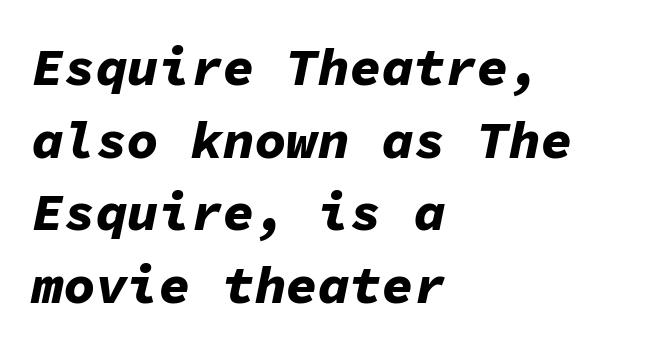
The letters are bold, with thick, heavy strokes. Evenly set lines give the paragraph a standard silhouette. Do the characters align in a grid? Yes, the font is monospaced. The typography opts for an oblique posture over an upright one.
